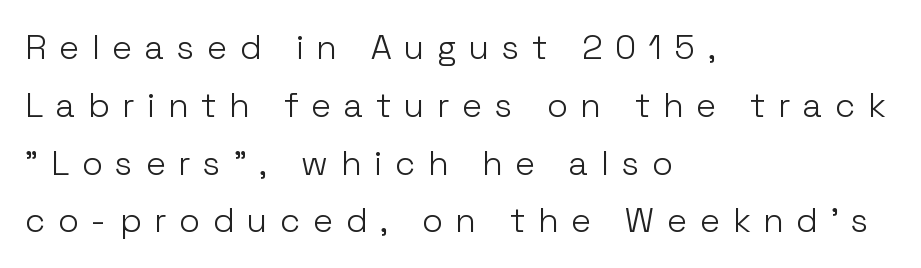
The text was rendered using a sans face with plain stroke endings. You could not count columns in this text — the font is proportionally spaced. Spacing between characters has been opened up far beyond the box default. Beneath every word, the page is bare.
